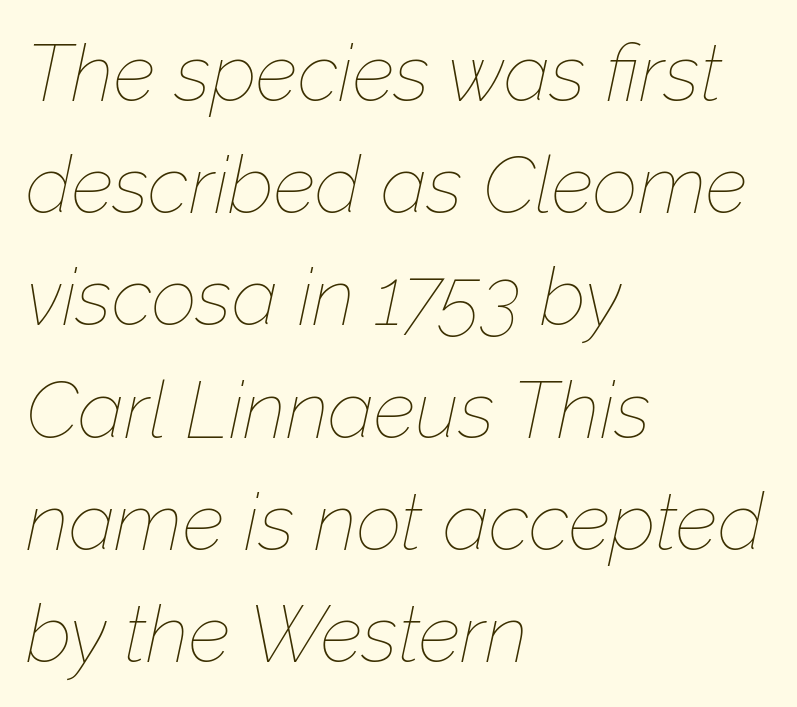
{"italic": "yes", "lean": "right", "slant_degrees": 12, "bold": "no", "weight": "thin", "width": "normal", "stroke_contrast": "low", "x_height": "medium", "monospaced": "no", "underline": "no", "align": "left", "line_spacing": "normal", "line_spacing_ratio": 1.42, "letter_spacing": "normal", "letter_spacing_em": 0.0, "glyph_px": 79}
